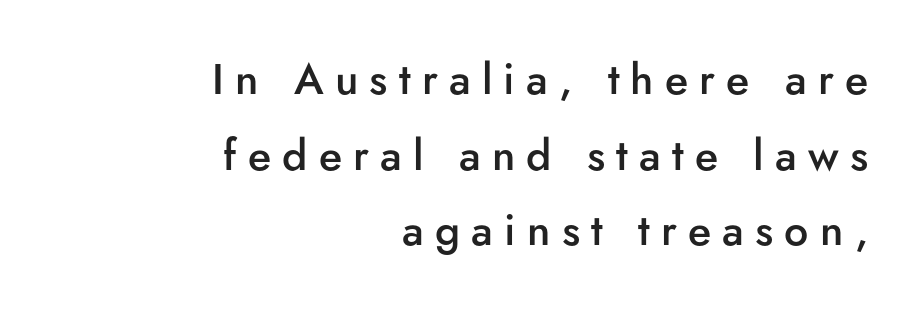
Q: Is the text bold? A: Semi-bold.
Q: Is the text italic (slanted)? A: No, it is upright.
Q: Is the typeface a serif or a sans-serif typeface? A: Sans-serif.
Q: Is the text underlined? A: No.
Q: How is the paragraph aligned? A: Right-aligned.
Q: Is the spacing between letters normal or unusually wide? A: Unusually wide.
Q: Width (condensed, normal, or wide)? A: Normal.
Q: Stroke contrast? A: Low.
Q: x-height? A: Small.
Q: Monospaced? A: No.
